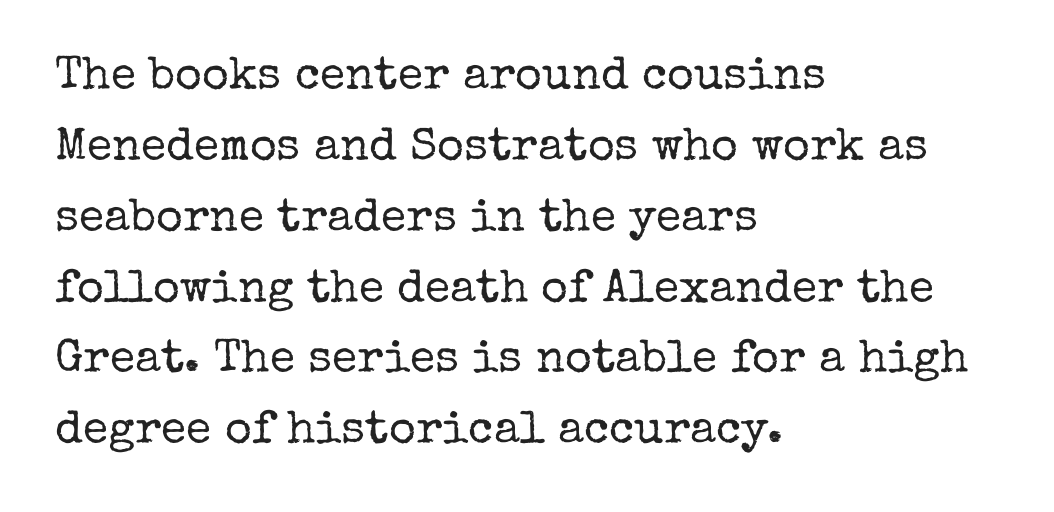
Bold? No — there's no thickening of the strokes. Note the varied advance widths — an 'i' is clearly narrower than an 'm'. Regarding serifs, this sample has them. Rendered with straight, roman letterforms.
